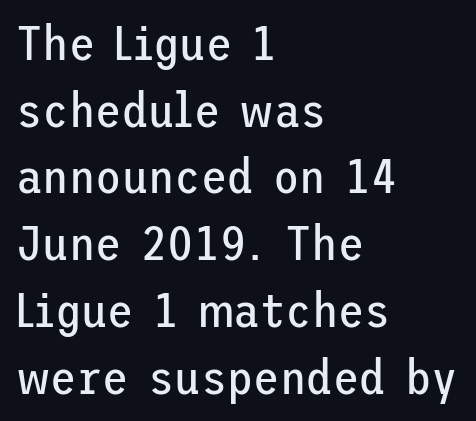
Q: Is the text bold? A: No.
Q: Is the text italic (slanted)? A: No, it is upright.
Q: Is the typeface a serif or a sans-serif typeface? A: Sans-serif.
Q: Is the text underlined? A: No.
Q: How is the paragraph aligned? A: Left-aligned.
Q: Is the spacing between letters normal or unusually wide? A: Normal.
Q: Is the spacing between lines tight, normal or loose? A: Normal.
Q: Width (condensed, normal, or wide)? A: Normal.
Q: Stroke contrast? A: Low.
Q: x-height? A: Medium.
